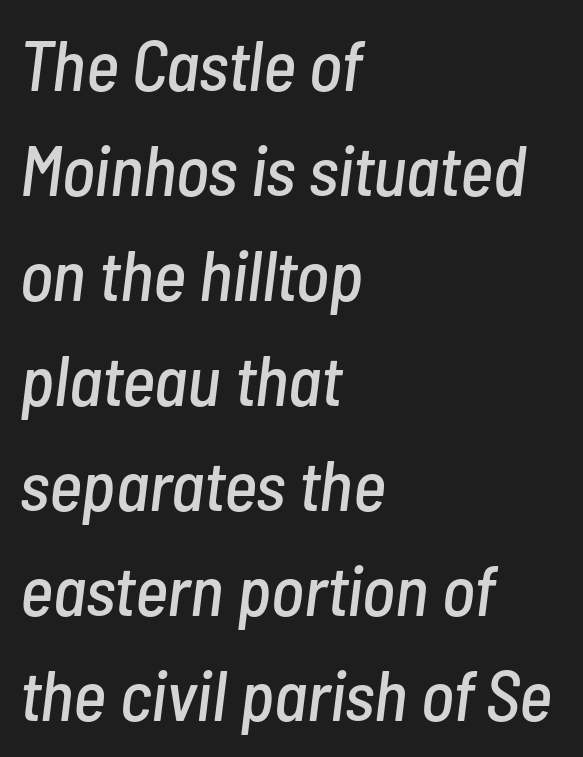
Does extra space separate the letters? No, they use regular spacing. How would I describe the line gaps? Plain and ordinary. Letters rest on an invisible, unmarked baseline. Casual observation: everything's shoved over to the left. These lines are rendered in a variable-pitch font. The face used here has a pronounced slope to its letters.
